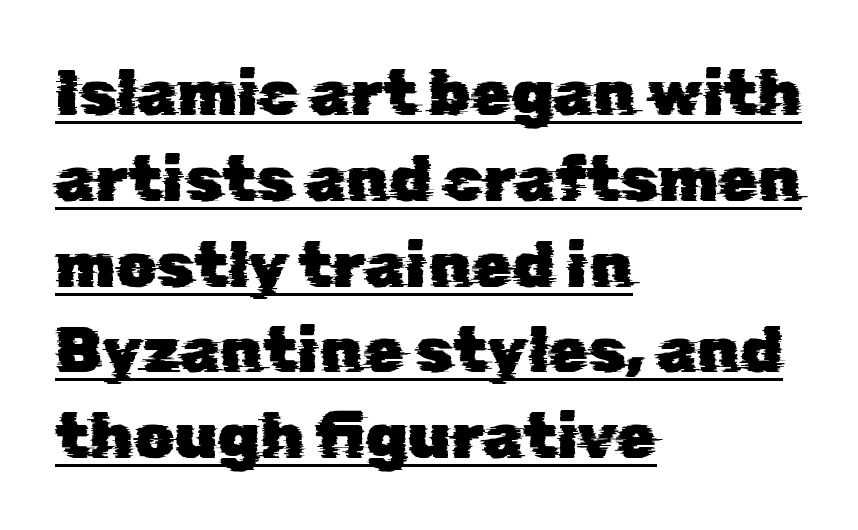
{"serif": "no", "width": "normal", "stroke_contrast": "low", "x_height": "medium", "monospaced": "no", "underline": "yes", "align": "left", "line_spacing": "normal", "line_spacing_ratio": 1.34, "letter_spacing": "normal", "letter_spacing_em": 0.0, "glyph_px": 64}
